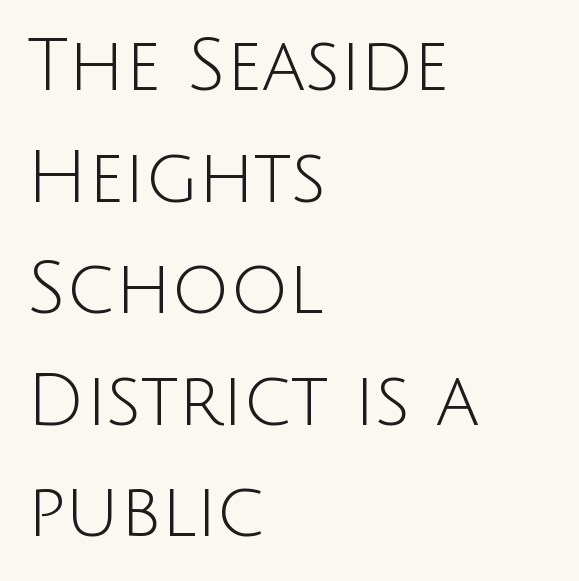
{"serif": "no", "italic": "no", "bold": "no", "weight": "light", "width": "normal", "stroke_contrast": "low", "x_height": "large", "monospaced": "no", "underline": "no", "align": "left", "line_spacing": "normal", "line_spacing_ratio": 1.55, "letter_spacing": "normal", "letter_spacing_em": 0.0, "glyph_px": 72}
